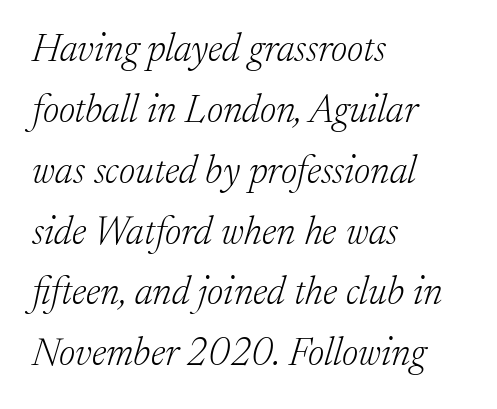
{"serif": "yes", "italic": "yes", "lean": "right", "slant_degrees": 17, "bold": "no", "weight": "light", "width": "normal", "stroke_contrast": "low", "x_height": "medium", "monospaced": "no", "underline": "no", "align": "left", "line_spacing": "normal", "line_spacing_ratio": 1.56, "letter_spacing": "normal", "letter_spacing_em": 0.0, "glyph_px": 39}
